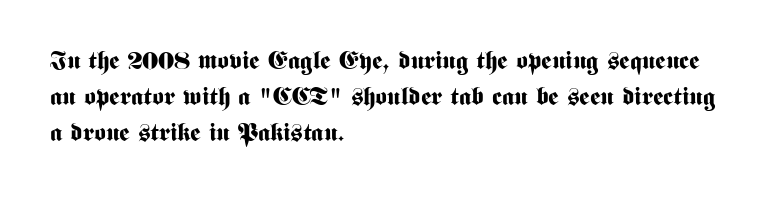
The image shows 25 px bold type, upright; set left-aligned, normal line spacing (1.44x), normal letter spacing, not underlined.
